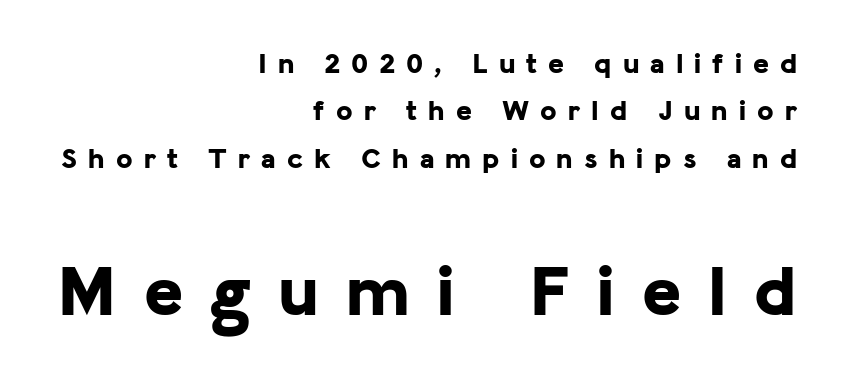
These lines are rendered in a variable-pitch font. Tracking here is generous; glyphs stand well apart from one another. Examine the stroke ends and you'll find no serifs. Quick note: underline off. The typesetting leans heavy: a genuine bold. Vertically, the passage feels balanced, rows spaced as you'd expect.
